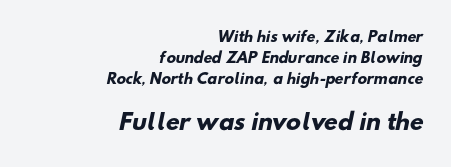
{"bold": "yes", "underline": "no", "align": "right", "line_spacing": "normal", "line_spacing_ratio": 1.5, "letter_spacing": "normal", "letter_spacing_em": 0.0, "larger_block": "second", "size_ratio": 1.57, "glyph_px": 22}
